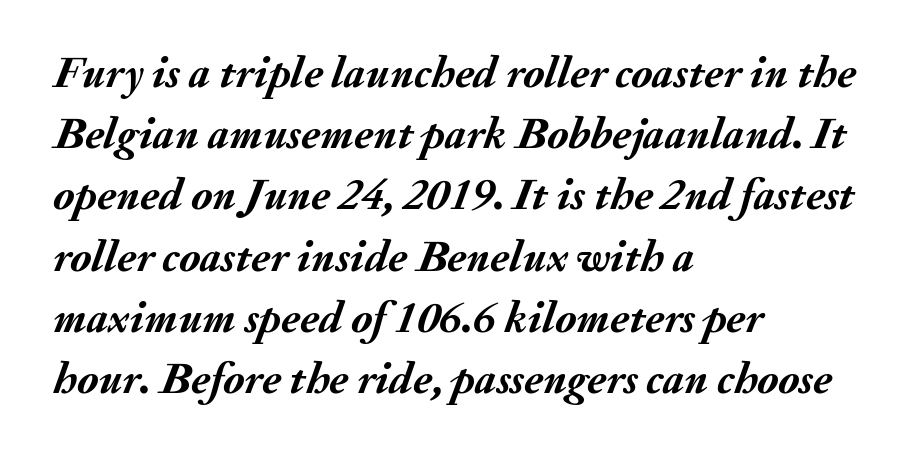
Stroke thickness is high; the sample reads as a true bold. Looking at the ascenders, they clearly lean. Descenders hang freely into open space. The ragged edge is on the right, which tells us the setting is flush left. No extra tracking has been applied to these lines. Think of a printed novel: that variable character pitch is what you see here.
